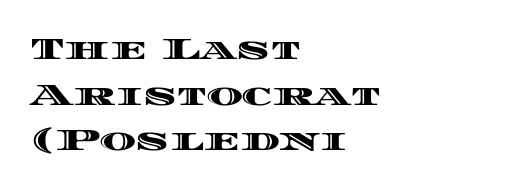
Q: Is the text italic (slanted)? A: No, it is upright.
Q: Is the text underlined? A: No.
Q: How is the paragraph aligned? A: Left-aligned.
Q: Is the spacing between letters normal or unusually wide? A: Normal.
Q: Is the spacing between lines tight, normal or loose? A: Normal.
Q: Width (condensed, normal, or wide)? A: Wide.
Q: x-height? A: Large.
Q: Monospaced? A: No.
